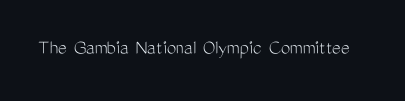
The passage shown is not underscored anywhere. The font's upright variant was chosen for this text. Stems here are at most as thick as an everyday book face. Observe the ordinary spacing: letters are neighbours, not strangers.
